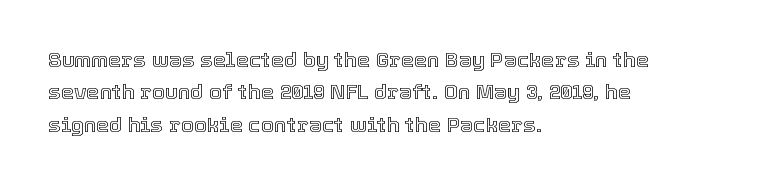
Q: Is the text italic (slanted)? A: No, it is upright.
Q: Is the text underlined? A: No.
Q: How is the paragraph aligned? A: Left-aligned.
Q: Is the spacing between letters normal or unusually wide? A: Normal.
Q: Is the spacing between lines tight, normal or loose? A: Normal.
